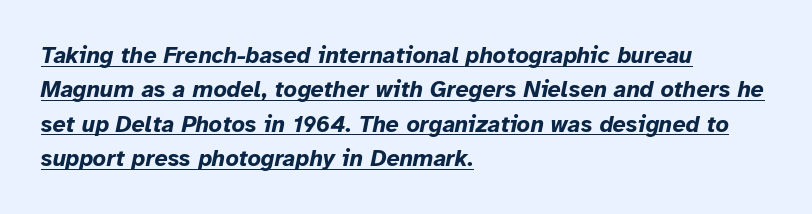
The image shows 23 px bold type, italic (leaning right); set left-aligned, normal line spacing (1.49x), normal letter spacing, underlined.
